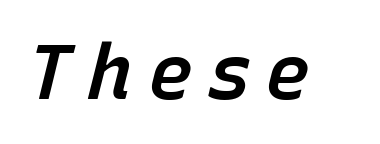
Q: Is the text bold? A: Semi-bold.
Q: Is the text italic (slanted)? A: Yes, it leans right by about 15 degrees.
Q: Is the text underlined? A: No.
Q: Is the spacing between letters normal or unusually wide? A: Unusually wide.
Q: Width (condensed, normal, or wide)? A: Normal.
Q: Stroke contrast? A: Low.
Q: x-height? A: Medium.
Q: Monospaced? A: No.
